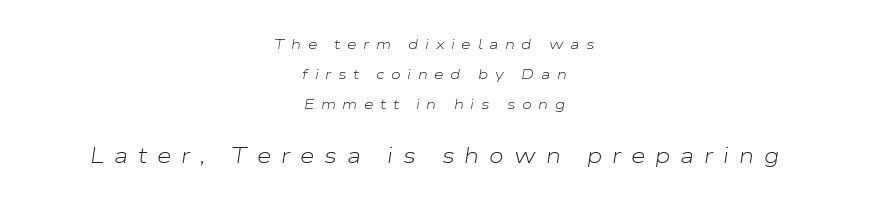
The image shows 21 px text type, italic (leaning right); set centered, loose line spacing (2.15x), unusually wide letter spacing (+0.47 em), not underlined; the second (bottom) block is 1.5x larger.
